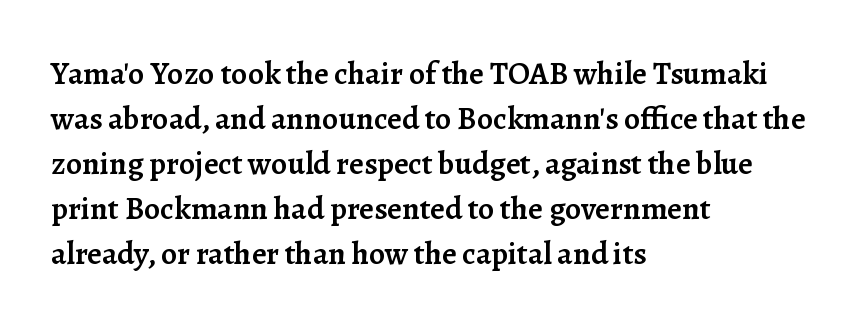
Q: Is the text bold? A: Semi-bold.
Q: Is the text italic (slanted)? A: No, it is upright.
Q: Is the typeface a serif or a sans-serif typeface? A: Serif.
Q: Is the text underlined? A: No.
Q: How is the paragraph aligned? A: Left-aligned.
Q: Is the spacing between letters normal or unusually wide? A: Normal.
Q: Is the spacing between lines tight, normal or loose? A: Normal.
Q: Width (condensed, normal, or wide)? A: Normal.
Q: Stroke contrast? A: Low.
Q: x-height? A: Medium.
Q: Monospaced? A: No.
